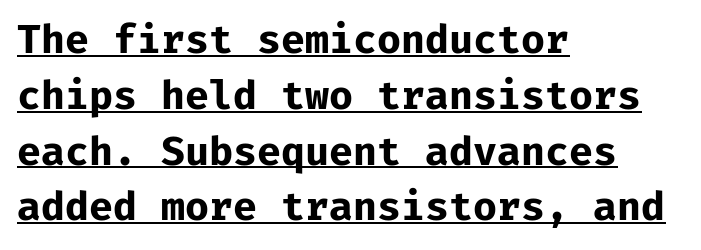
The image shows 39 px bold sans-serif type, upright, monospaced; set left-aligned, normal line spacing (1.43x), normal letter spacing, underlined; low stroke contrast and a medium x-height.
